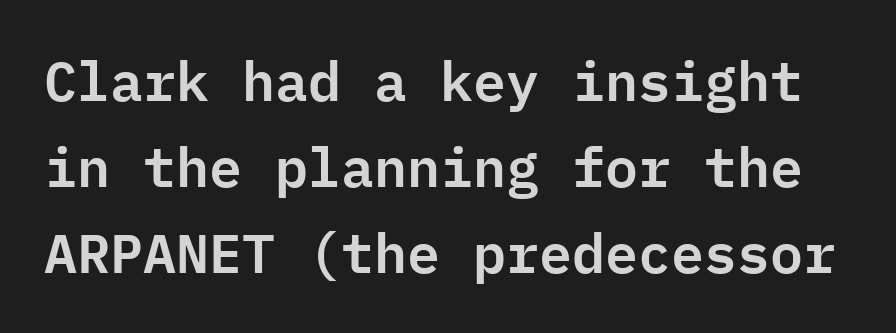
The image shows 55 px sans-serif type, upright, monospaced; set normal line spacing (1.56x), normal letter spacing, not underlined; low stroke contrast and a medium x-height.
